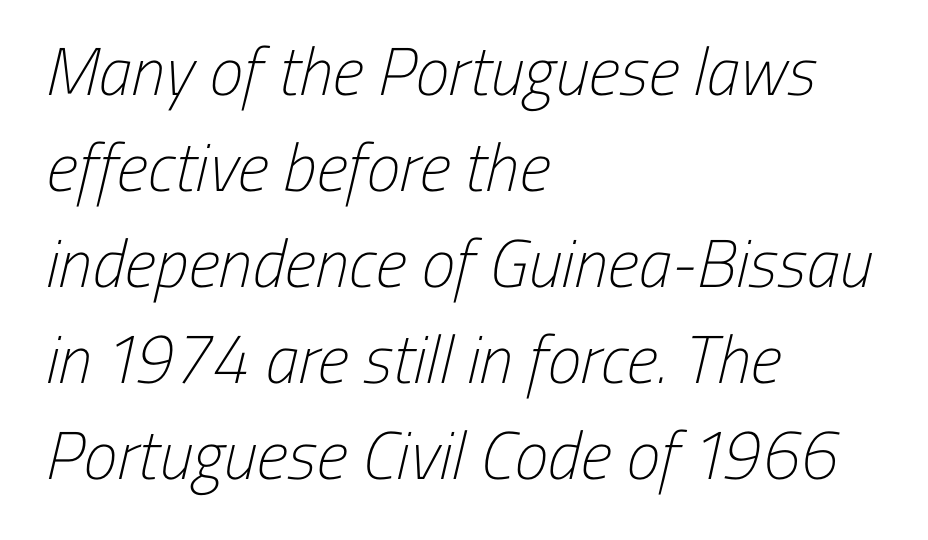
The passage shown is typeset with a sans-serif family. The face used here is rendered with its standard letterfit. Stems and bowls with no extra thickness — not bold. Spacing verdict: proportional, widths tailored to each character.
